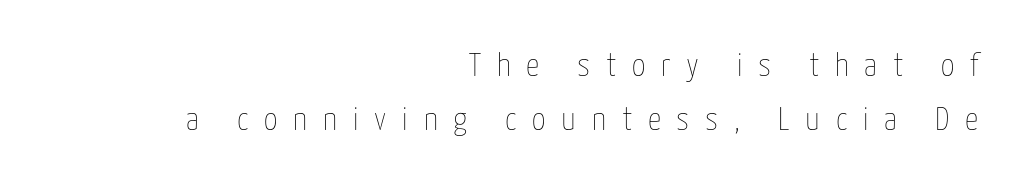
The image shows 33 px thin, condensed type, upright; set right-aligned, normal line spacing (1.64x), unusually wide letter spacing (+0.48 em), not underlined; low stroke contrast and a medium x-height.
